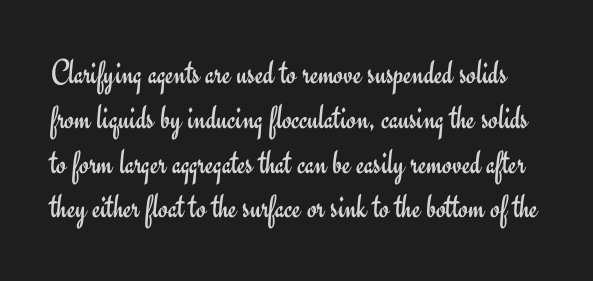
The image shows 35 px regular-weight sans-serif type; set normal line spacing (1.28x), normal letter spacing, not underlined; low stroke contrast and a small x-height.
